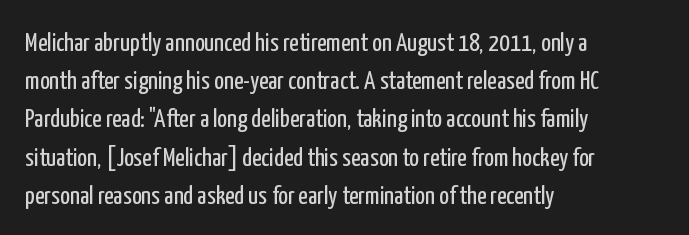
{"italic": "no", "bold": "no", "underline": "no", "align": "left", "line_spacing": "normal", "line_spacing_ratio": 1.47, "letter_spacing": "normal", "letter_spacing_em": 0.0, "glyph_px": 26}
